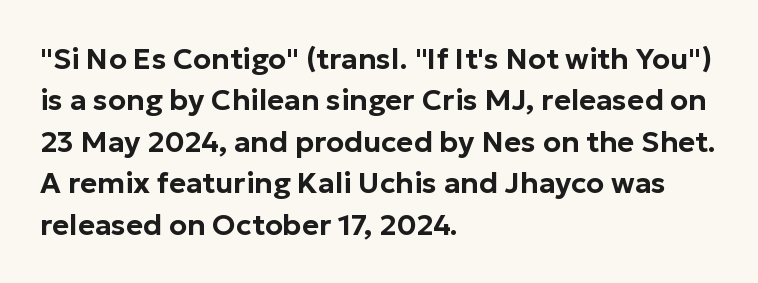
{"serif": "no", "italic": "no", "width": "normal", "stroke_contrast": "low", "x_height": "medium", "monospaced": "no", "underline": "no", "align": "left", "line_spacing": "normal", "line_spacing_ratio": 1.43, "letter_spacing": "normal", "letter_spacing_em": 0.0, "glyph_px": 29}
